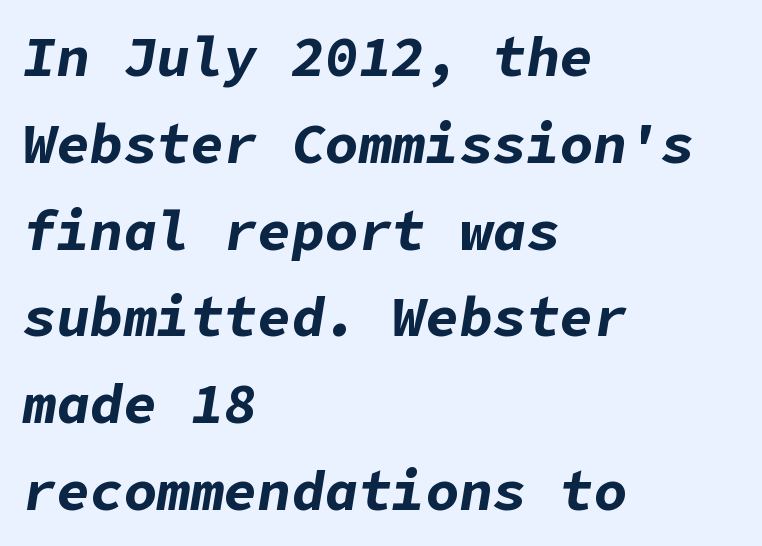
The image shows 56 px bold type, italic (leaning right); set left-aligned, normal line spacing (1.55x), normal letter spacing, not underlined; low stroke contrast and a medium x-height.
